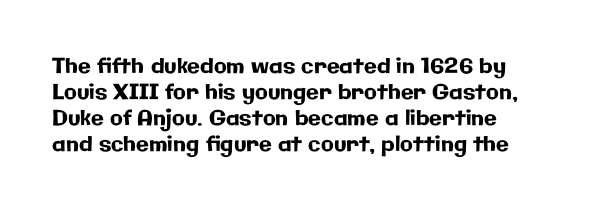
Nothing unusual about the tracking: characters are spaced as the font intends. You can tell it's not italic because the verticals are truly vertical. The words here are not underlined.
